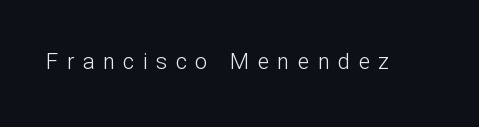
{"italic": "no", "bold": "no", "underline": "no", "letter_spacing": "wide", "letter_spacing_em": 0.38, "glyph_px": 22}
